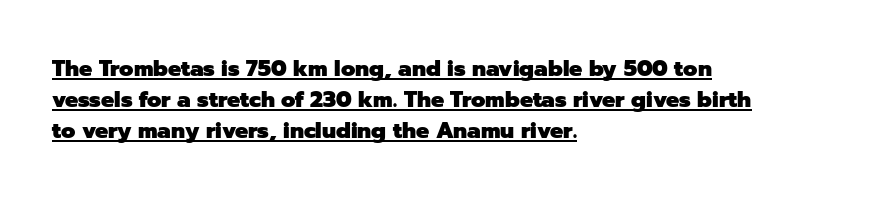
The image shows 22 px bold type, upright; set left-aligned, normal line spacing (1.4x), normal letter spacing, underlined.
